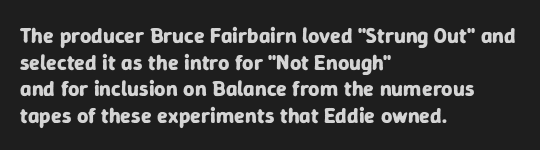
{"italic": "no", "bold": "yes", "underline": "no", "align": "left", "line_spacing_ratio": 1.21, "letter_spacing": "normal", "letter_spacing_em": 0.0, "glyph_px": 22}
